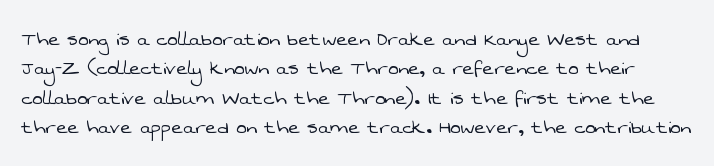
Q: Is the text bold? A: No.
Q: Is the text underlined? A: No.
Q: Is the spacing between letters normal or unusually wide? A: Normal.
